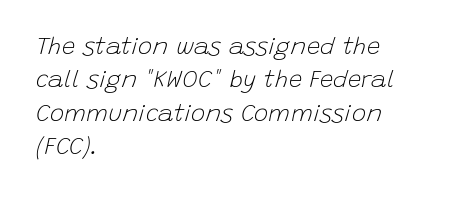
{"italic": "yes", "lean": "right", "slant_degrees": 15, "bold": "no", "underline": "no", "align": "left", "line_spacing": "normal", "line_spacing_ratio": 1.39, "letter_spacing": "normal", "letter_spacing_em": 0.0, "glyph_px": 24}
